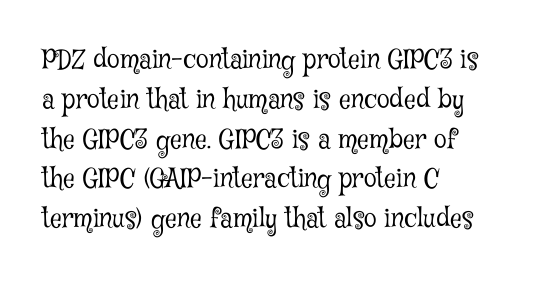
Q: Is the text bold? A: No.
Q: Is the text italic (slanted)? A: No, it is upright.
Q: Is the text underlined? A: No.
Q: How is the paragraph aligned? A: Left-aligned.
Q: Is the spacing between letters normal or unusually wide? A: Normal.
Q: Is the spacing between lines tight, normal or loose? A: Normal.
